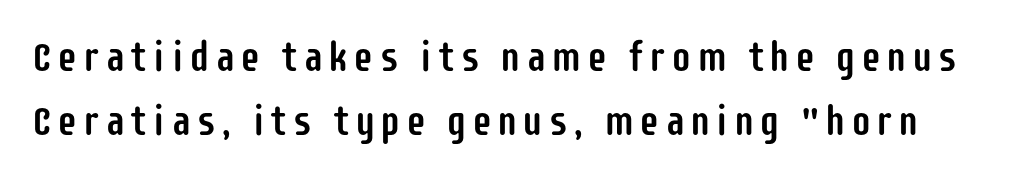
Q: Is the text italic (slanted)? A: No, it is upright.
Q: Is the typeface a serif or a sans-serif typeface? A: Sans-serif.
Q: Is the text underlined? A: No.
Q: Is the spacing between lines tight, normal or loose? A: Normal.
Q: Width (condensed, normal, or wide)? A: Condensed.
Q: Stroke contrast? A: Low.
Q: x-height? A: Large.
Q: Monospaced? A: No.
